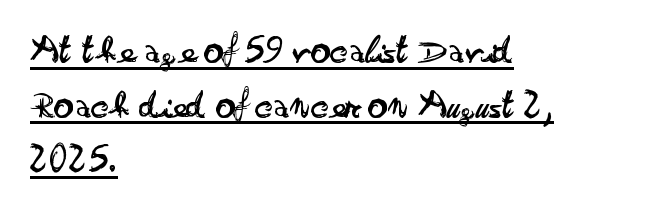
{"serif": "no", "italic": "no", "bold": "no", "weight": "regular", "width": "wide", "stroke_contrast": "low", "x_height": "small", "monospaced": "no", "underline": "yes", "align": "left", "line_spacing": "normal", "line_spacing_ratio": 1.4, "letter_spacing": "normal", "letter_spacing_em": 0.0, "glyph_px": 39}
